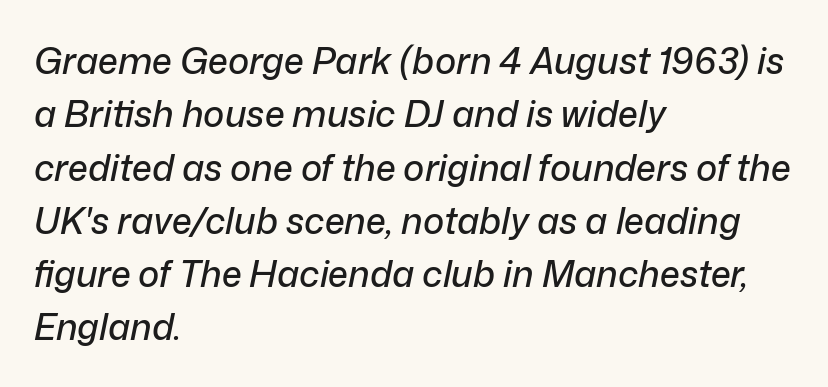
Q: Is the text italic (slanted)? A: Yes, it leans right by about 12 degrees.
Q: Is the text underlined? A: No.
Q: How is the paragraph aligned? A: Left-aligned.
Q: Is the spacing between letters normal or unusually wide? A: Normal.
Q: Is the spacing between lines tight, normal or loose? A: Normal.
Q: Width (condensed, normal, or wide)? A: Normal.
Q: Stroke contrast? A: Low.
Q: x-height? A: Medium.
Q: Monospaced? A: No.
